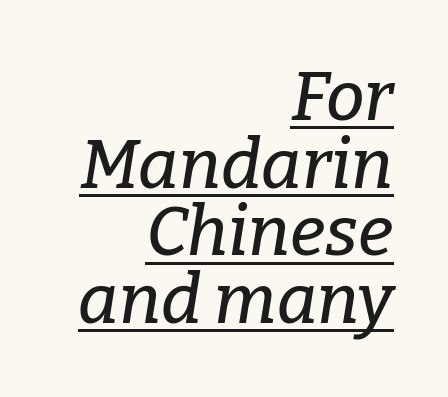
{"serif": "yes", "italic": "yes", "lean": "right", "slant_degrees": 9, "width": "normal", "stroke_contrast": "low", "x_height": "medium", "monospaced": "no", "underline": "yes", "align": "right", "line_spacing": "tight", "line_spacing_ratio": 0.98, "letter_spacing": "normal", "letter_spacing_em": 0.0, "glyph_px": 69}
